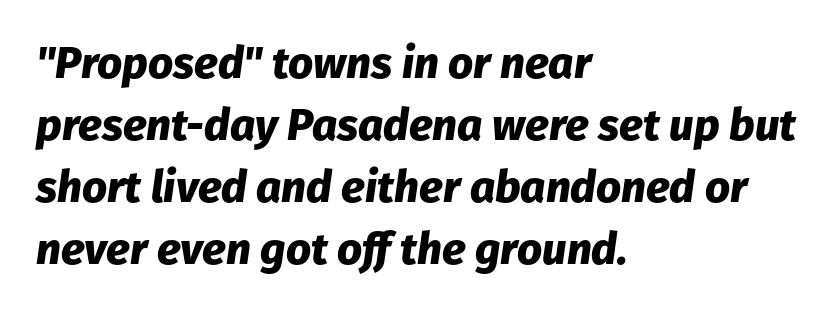
The image shows 44 px heavy type, italic (leaning right); set left-aligned, normal line spacing (1.41x), normal letter spacing, not underlined; low stroke contrast and a medium x-height.
